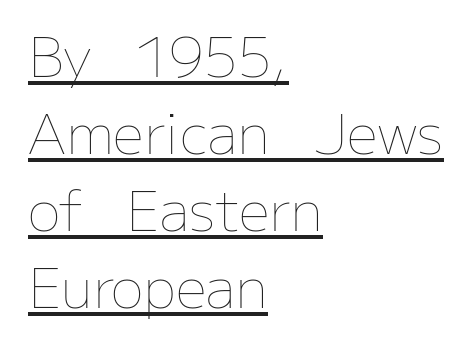
The face used here is proportionally spaced, like ordinary book or web type. The rendering anchors every line to the left-hand side. These lines sit exactly where default settings would place them. Unbolded letterforms with no extra heft. Notice how the stems are strictly vertical — no italics here.
